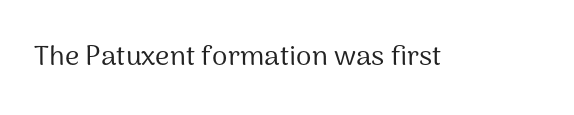
In terms of posture, this sample is upright. Character widths vary here, with narrow letters taking less room than wide ones. What stands out about the letter spacing? Nothing — it is the standard amount. Heft: none added — not bold. Nobody drew a line under any word here. The font family rendered here belongs to the sans-serif group.
